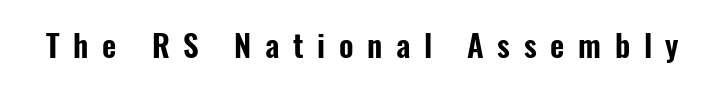
{"serif": "no", "italic": "no", "width": "condensed", "stroke_contrast": "low", "x_height": "medium", "monospaced": "no", "underline": "no", "letter_spacing": "wide", "letter_spacing_em": 0.44, "glyph_px": 31}
